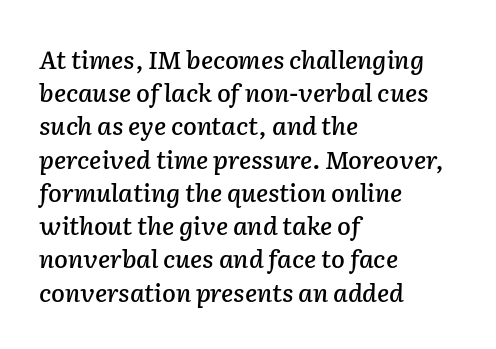
{"italic": "yes", "lean": "right", "slant_degrees": 2, "underline": "no", "align": "left", "line_spacing": "normal", "line_spacing_ratio": 1.33, "letter_spacing": "normal", "letter_spacing_em": 0.0, "glyph_px": 25}
